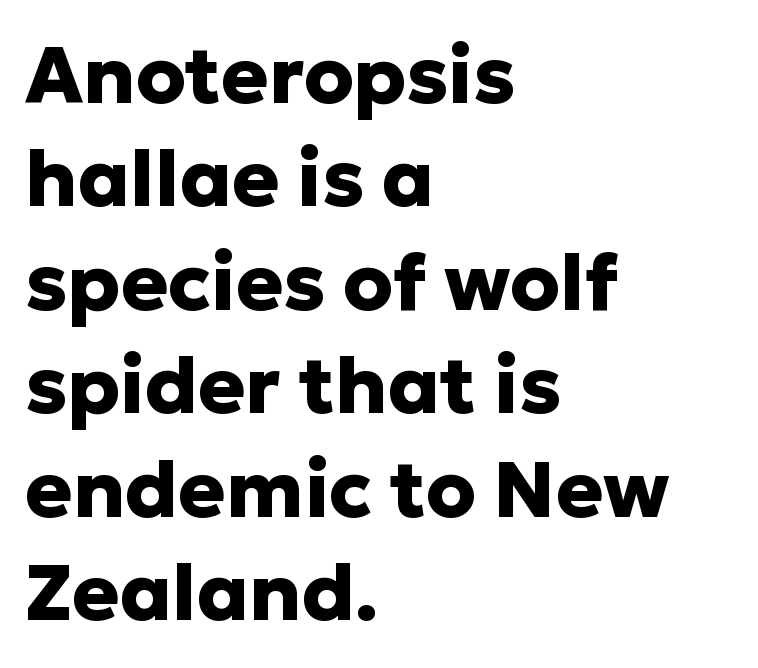
Q: Is the text bold? A: Yes.
Q: Is the text italic (slanted)? A: No, it is upright.
Q: Is the typeface a serif or a sans-serif typeface? A: Sans-serif.
Q: Is the text underlined? A: No.
Q: How is the paragraph aligned? A: Left-aligned.
Q: Is the spacing between letters normal or unusually wide? A: Normal.
Q: Is the spacing between lines tight, normal or loose? A: Normal.
Q: Width (condensed, normal, or wide)? A: Normal.
Q: Stroke contrast? A: Low.
Q: x-height? A: Medium.
Q: Monospaced? A: No.
